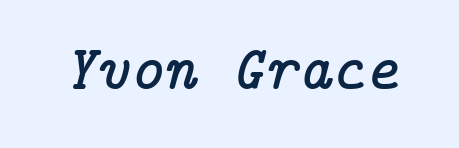
{"serif": "yes", "italic": "yes", "lean": "right", "slant_degrees": 14, "width": "normal", "stroke_contrast": "low", "x_height": "medium", "underline": "no", "letter_spacing": "normal", "letter_spacing_em": 0.0, "glyph_px": 64}
